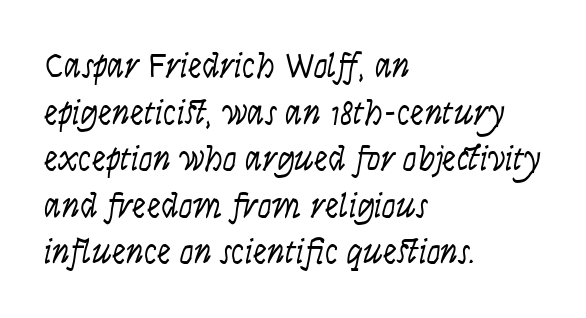
Every row of glyphs begins at an identical x-position on the left. The weight would be labelled regular, book, light, or lighter still. Any mark beneath the type? The region is blank. Letterform terminals end flat and unadorned throughout the passage. Does the leading feel generous? No, just average. The passage shown has conventional tracking throughout.
